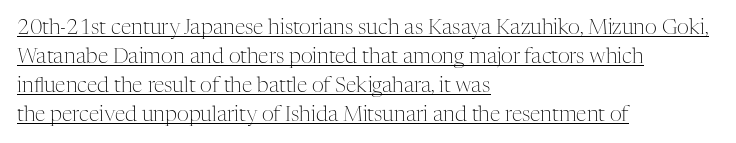
Q: Is the text bold? A: No.
Q: Is the text italic (slanted)? A: No, it is upright.
Q: Is the text underlined? A: Yes.
Q: How is the paragraph aligned? A: Left-aligned.
Q: Is the spacing between letters normal or unusually wide? A: Normal.
Q: Is the spacing between lines tight, normal or loose? A: Normal.
